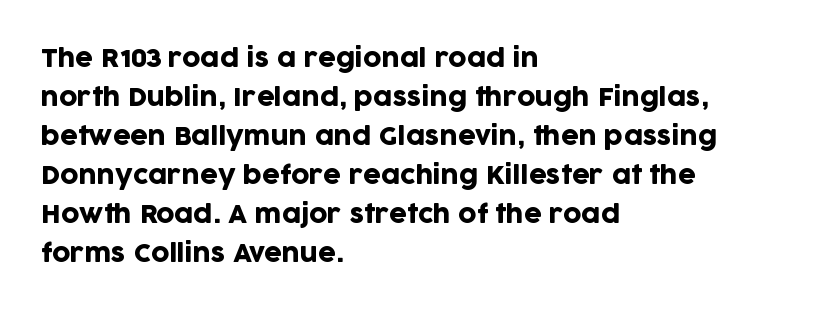
{"italic": "no", "underline": "no", "align": "left", "line_spacing": "normal", "line_spacing_ratio": 1.56, "letter_spacing": "normal", "letter_spacing_em": 0.0, "glyph_px": 25}
